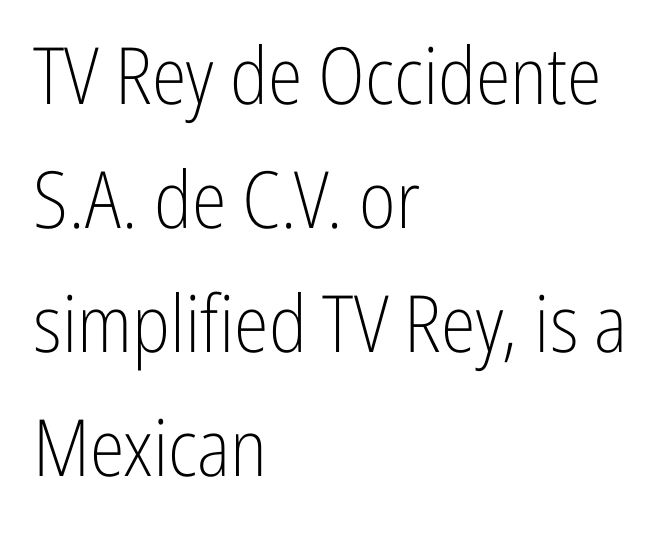
Q: Is the text bold? A: No.
Q: Is the text italic (slanted)? A: No, it is upright.
Q: Is the typeface a serif or a sans-serif typeface? A: Sans-serif.
Q: Is the text underlined? A: No.
Q: How is the paragraph aligned? A: Left-aligned.
Q: Is the spacing between letters normal or unusually wide? A: Normal.
Q: Is the spacing between lines tight, normal or loose? A: Normal.
Q: Width (condensed, normal, or wide)? A: Condensed.
Q: Stroke contrast? A: Low.
Q: x-height? A: Medium.
Q: Monospaced? A: No.
